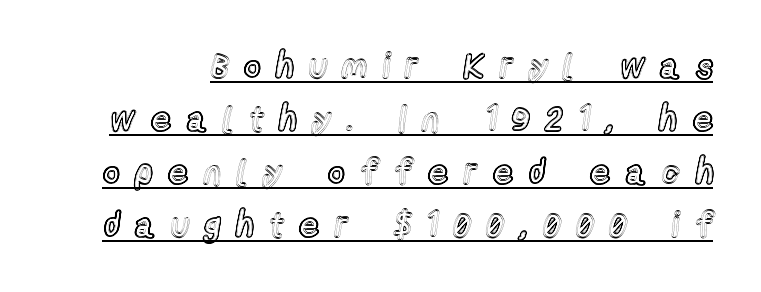
The image shows 35 px condensed type; set normal line spacing (1.51x), unusually wide letter spacing (+0.45 em), underlined; a medium x-height.
